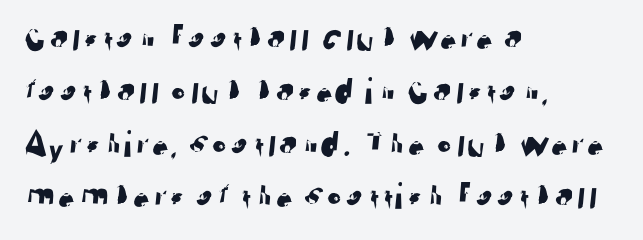
The text block is weighted toward the left margin, trailing off unevenly rightward. Do the characters align in a grid? No, the font is proportional. Grotesque or geometric, the face here clearly has no serifs. A typesetter would call this zero additional tracking. The space between consecutive lines is moderate. Nobody drew a line under any word here.
